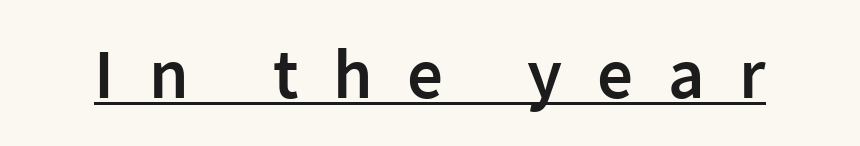
{"serif": "no", "italic": "no", "bold": "semi", "weight": "semibold", "width": "normal", "stroke_contrast": "low", "x_height": "medium", "monospaced": "no", "underline": "yes", "letter_spacing": "wide", "letter_spacing_em": 0.49, "glyph_px": 71}
